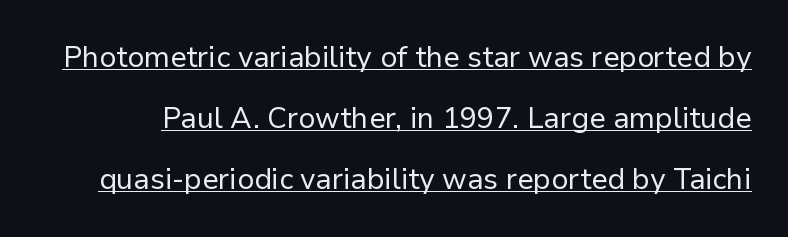
The image shows 29 px regular-weight sans-serif type, upright; set loose line spacing (2.1x), normal letter spacing, underlined; low stroke contrast and a medium x-height.
